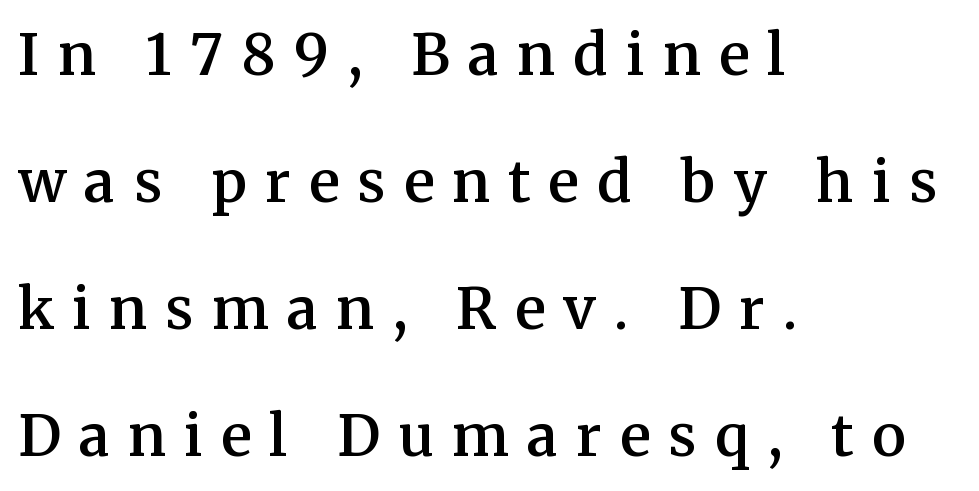
{"serif": "yes", "italic": "no", "bold": "semi", "weight": "semibold", "width": "normal", "stroke_contrast": "medium", "x_height": "medium", "monospaced": "no", "underline": "no", "align": "left", "line_spacing": "loose", "line_spacing_ratio": 2.23, "letter_spacing": "wide", "letter_spacing_em": 0.32, "glyph_px": 57}
